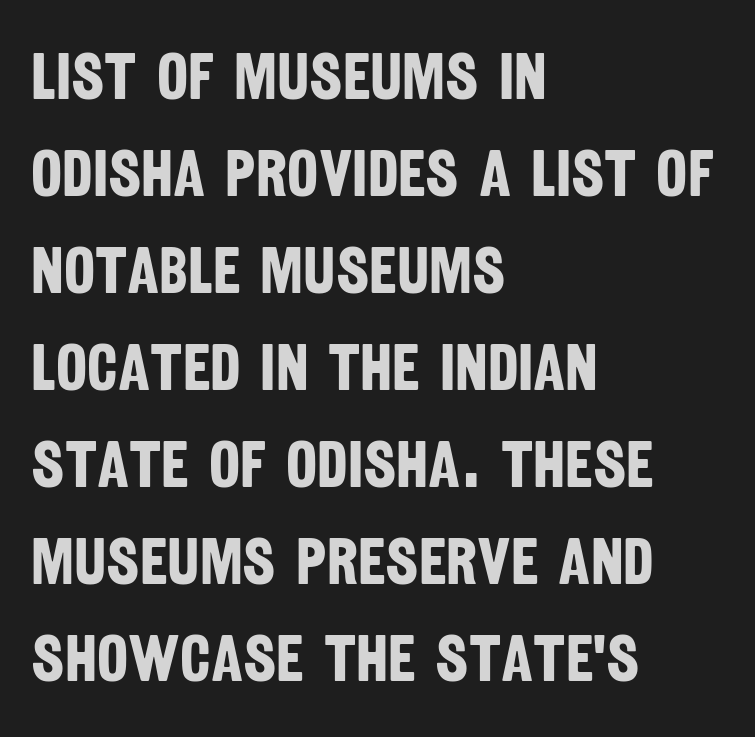
{"serif": "no", "bold": "yes", "weight": "bold", "width": "condensed", "stroke_contrast": "low", "x_height": "large", "monospaced": "no", "underline": "no", "align": "left", "line_spacing": "normal", "line_spacing_ratio": 1.47, "letter_spacing": "normal", "letter_spacing_em": 0.0, "glyph_px": 66}
